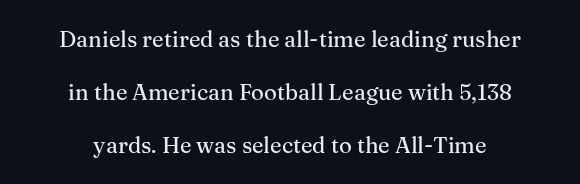
The image shows 22 px text type, upright; set centered, loose line spacing (2.4x), normal letter spacing, not underlined.
